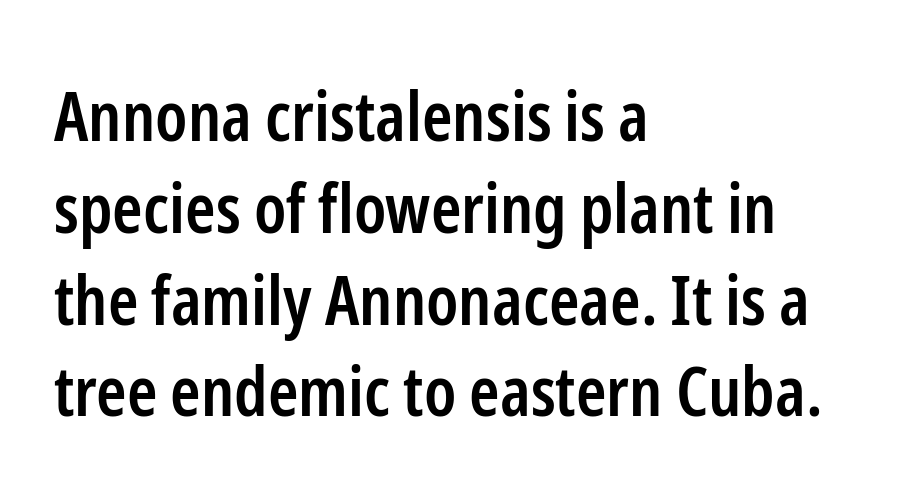
The image shows 69 px semibold, condensed sans-serif type, upright; set left-aligned, normal line spacing (1.33x), normal letter spacing, not underlined; low stroke contrast and a medium x-height.
